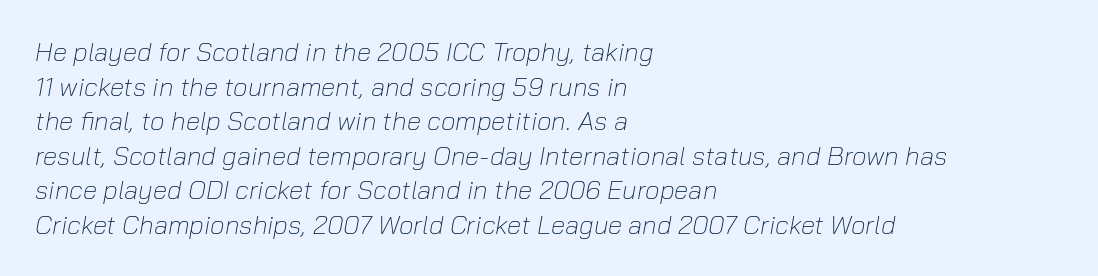
Q: Is the text bold? A: No.
Q: Is the text italic (slanted)? A: Yes, it leans right by about 10 degrees.
Q: Is the text underlined? A: No.
Q: How is the paragraph aligned? A: Left-aligned.
Q: Is the spacing between letters normal or unusually wide? A: Normal.
Q: Is the spacing between lines tight, normal or loose? A: Normal.
